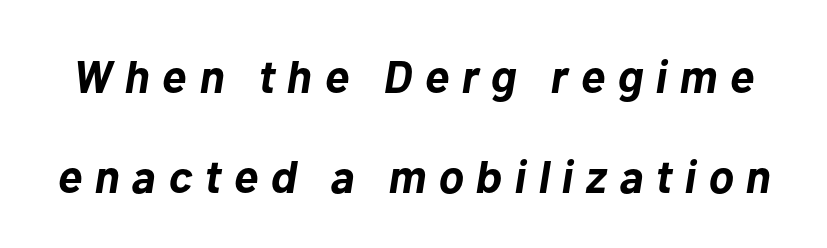
Q: Is the text bold? A: Yes.
Q: Is the text italic (slanted)? A: Yes, it leans right by about 10 degrees.
Q: Is the text underlined? A: No.
Q: Is the spacing between letters normal or unusually wide? A: Unusually wide.
Q: Is the spacing between lines tight, normal or loose? A: Loose.
Q: Width (condensed, normal, or wide)? A: Normal.
Q: Stroke contrast? A: Low.
Q: x-height? A: Medium.
Q: Monospaced? A: No.
